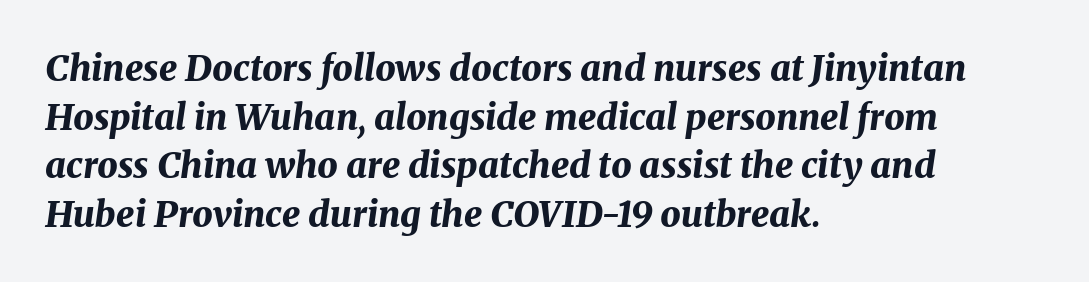
The image shows 36 px bold type, italic (leaning right); set left-aligned, normal line spacing (1.35x), normal letter spacing, not underlined; medium stroke contrast and a medium x-height.
